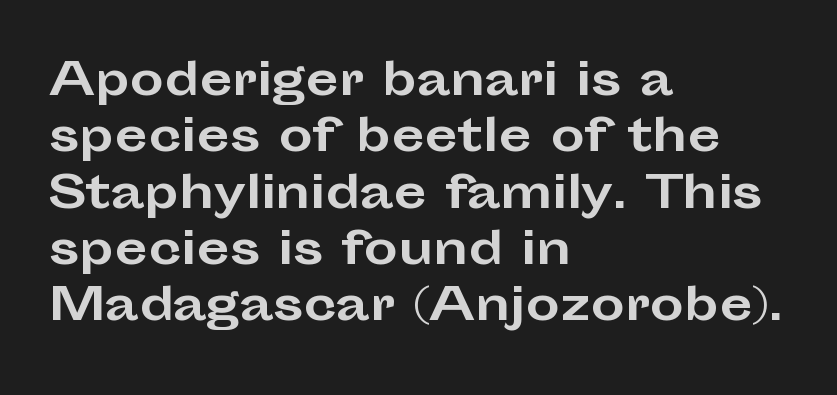
Every stem runs plumb, perpendicular to the baseline. Descender tails drop into unmarked territory. A typesetter would call this proportional, since set widths differ per character. Heft: maximum for text — a bold. Line spacing here is normal. The rag falls on the right side of this text block.
